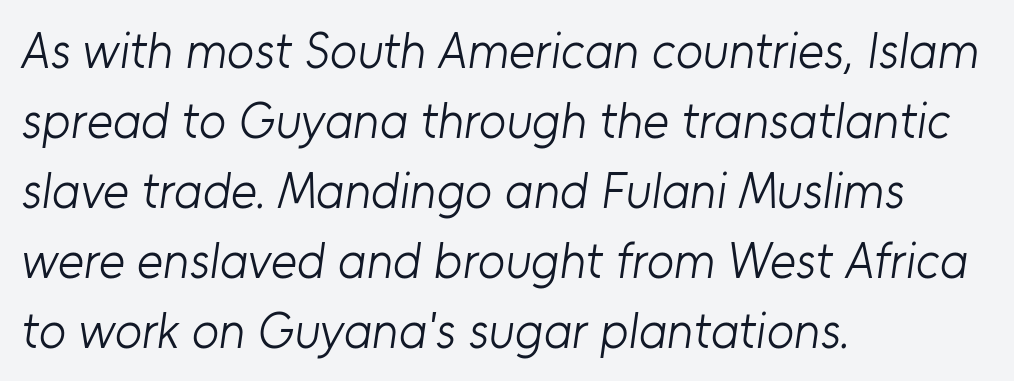
The image shows 50 px light sans-serif type; set left-aligned, normal line spacing (1.4x), normal letter spacing, not underlined; low stroke contrast and a medium x-height.
